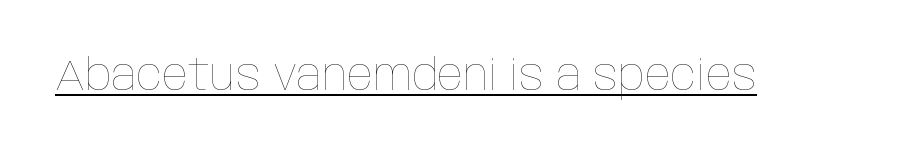
Q: Is the text bold? A: No.
Q: Is the text italic (slanted)? A: No, it is upright.
Q: Is the text underlined? A: Yes.
Q: Is the spacing between letters normal or unusually wide? A: Normal.
Q: Width (condensed, normal, or wide)? A: Condensed.
Q: Stroke contrast? A: Low.
Q: x-height? A: Large.
Q: Monospaced? A: No.
